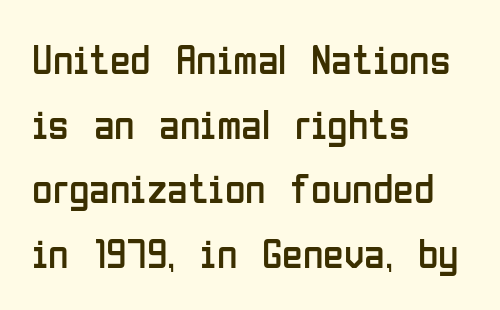
Each word holds together tightly as a unit, with standard inter-letter gaps. The face looks like a standard text weight, possibly lighter. Vertically, the passage feels balanced, rows spaced as you'd expect. Every row of glyphs begins at an identical x-position on the left.
